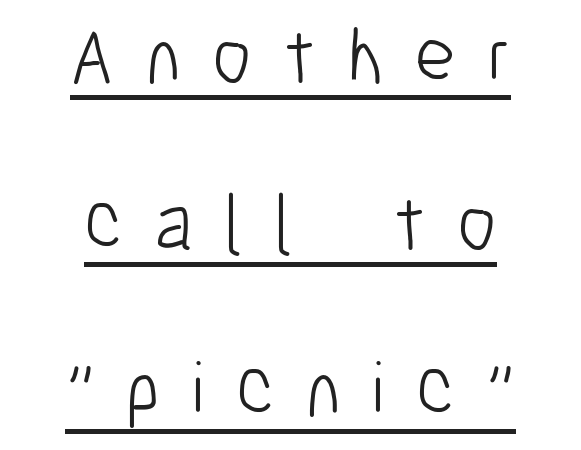
Q: Is the text bold? A: No.
Q: Is the text italic (slanted)? A: No, it is upright.
Q: Is the typeface a serif or a sans-serif typeface? A: Sans-serif.
Q: Is the text underlined? A: Yes.
Q: How is the paragraph aligned? A: Centered.
Q: Is the spacing between letters normal or unusually wide? A: Unusually wide.
Q: Is the spacing between lines tight, normal or loose? A: Loose.
Q: Width (condensed, normal, or wide)? A: Condensed.
Q: Stroke contrast? A: Low.
Q: x-height? A: Medium.
Q: Monospaced? A: No.
